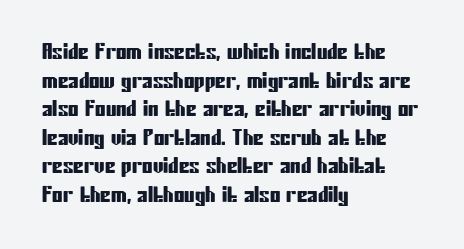
Q: Is the text italic (slanted)? A: No, it is upright.
Q: Is the text underlined? A: No.
Q: How is the paragraph aligned? A: Left-aligned.
Q: Is the spacing between letters normal or unusually wide? A: Normal.
Q: Is the spacing between lines tight, normal or loose? A: Normal.
